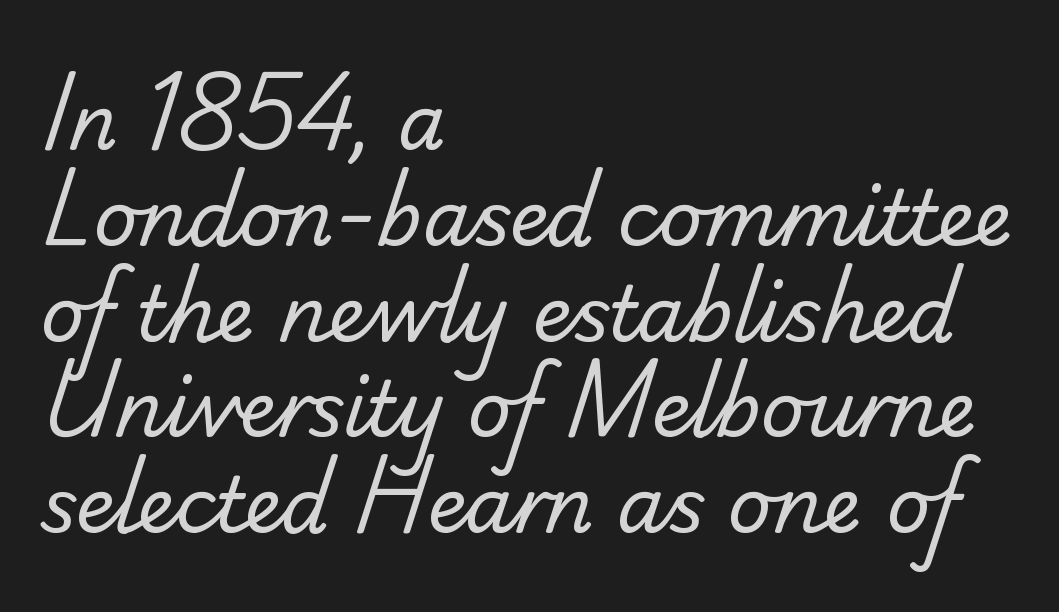
The image shows 76 px regular-weight sans-serif type; set left-aligned, normal line spacing (1.26x), normal letter spacing, not underlined; low stroke contrast and a small x-height.
